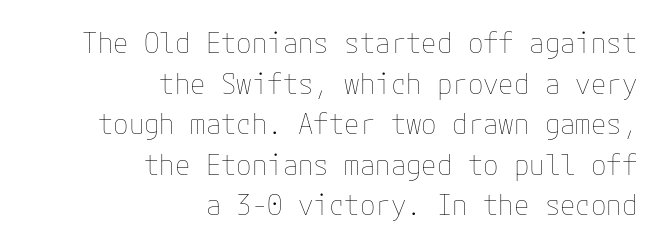
Teacher's note: observe the even right margin — that is flush-right alignment. Posture: vertical. The strip under each line holds only bare page. The letters look calm and open, with moderate or lighter stems.
